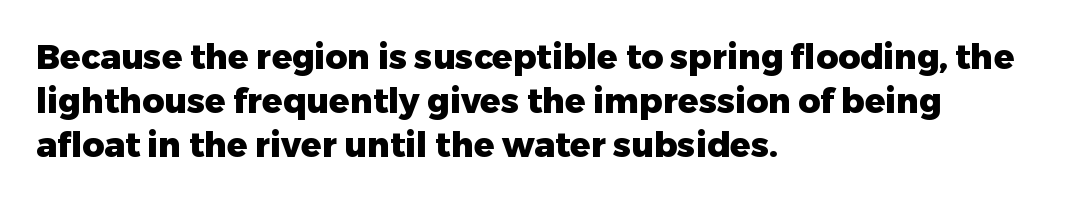
The image shows 34 px heavy sans-serif type, upright; set left-aligned, normal line spacing (1.29x), normal letter spacing, not underlined; low stroke contrast and a medium x-height.
